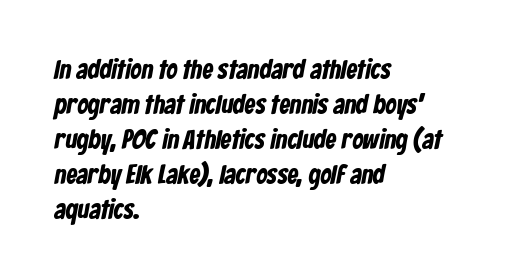
The image shows 27 px bold type; set left-aligned, normal line spacing (1.3x), normal letter spacing, not underlined.
